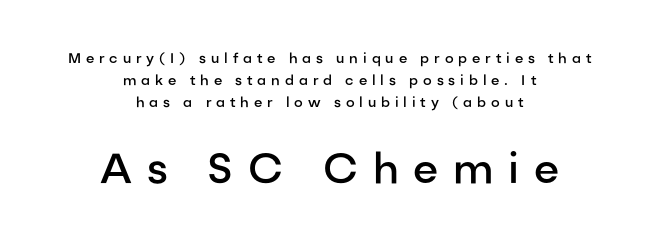
Unlike italic type, these characters show no tilt at all. Someone cranked the tracking dial way up on this one. A student would call this center alignment; a typographer would say set centered. The strokes are fattened partway — semibold, not bold. Note the varied advance widths — an 'i' is clearly narrower than an 'm'.
